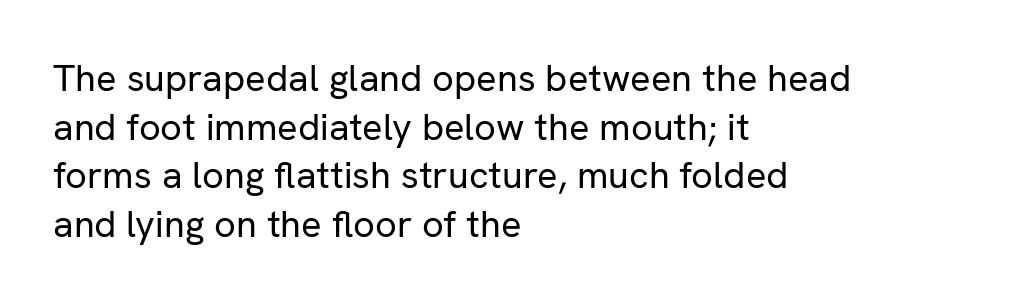
Q: Is the text bold? A: No.
Q: Is the text italic (slanted)? A: No, it is upright.
Q: Is the typeface a serif or a sans-serif typeface? A: Sans-serif.
Q: Is the text underlined? A: No.
Q: How is the paragraph aligned? A: Left-aligned.
Q: Is the spacing between letters normal or unusually wide? A: Normal.
Q: Is the spacing between lines tight, normal or loose? A: Normal.
Q: Width (condensed, normal, or wide)? A: Normal.
Q: Stroke contrast? A: Low.
Q: x-height? A: Medium.
Q: Monospaced? A: No.
